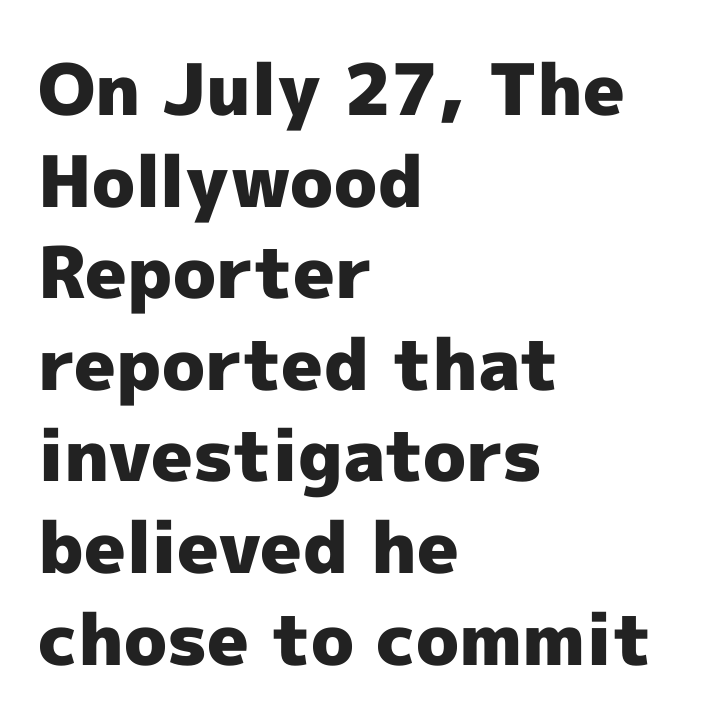
Q: Is the text bold? A: Yes.
Q: Is the text italic (slanted)? A: No, it is upright.
Q: Is the typeface a serif or a sans-serif typeface? A: Sans-serif.
Q: Is the text underlined? A: No.
Q: How is the paragraph aligned? A: Left-aligned.
Q: Is the spacing between letters normal or unusually wide? A: Normal.
Q: Is the spacing between lines tight, normal or loose? A: Normal.
Q: Width (condensed, normal, or wide)? A: Normal.
Q: x-height? A: Medium.
Q: Monospaced? A: No.
